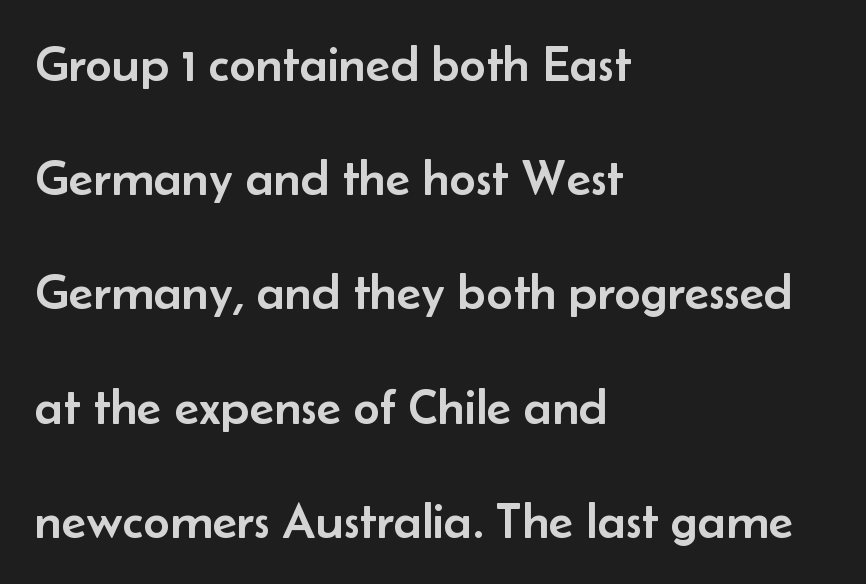
The image shows 51 px sans-serif type, upright; set left-aligned, loose line spacing (2.24x), normal letter spacing, not underlined; low stroke contrast and a small x-height.
